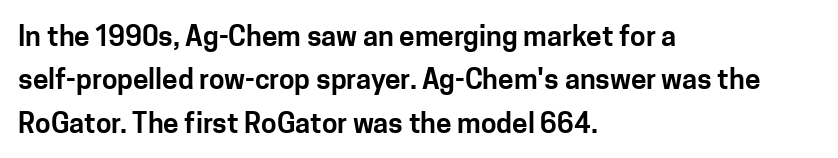
Q: Is the text italic (slanted)? A: No, it is upright.
Q: Is the typeface a serif or a sans-serif typeface? A: Sans-serif.
Q: Is the text underlined? A: No.
Q: How is the paragraph aligned? A: Left-aligned.
Q: Is the spacing between letters normal or unusually wide? A: Normal.
Q: Is the spacing between lines tight, normal or loose? A: Normal.
Q: Width (condensed, normal, or wide)? A: Normal.
Q: Stroke contrast? A: Low.
Q: x-height? A: Medium.
Q: Monospaced? A: No.
